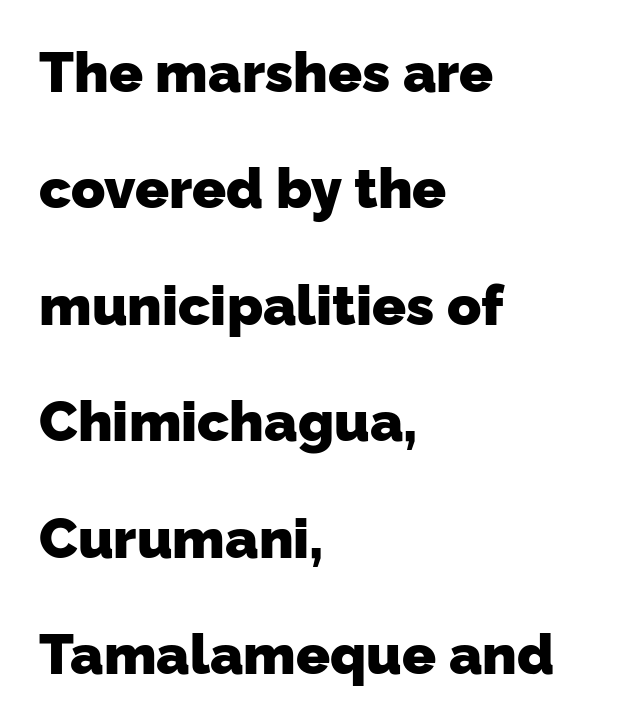
How would I describe the line gaps? Wide and relaxed. A bare baseline throughout the passage. These lines are rendered in a variable-pitch font. Here the glyphs are tracked normally, forming tight word shapes. Visually the block forms a straight wall on the left and a jagged coastline on the right. The strokes are fattened all the way to bold.
